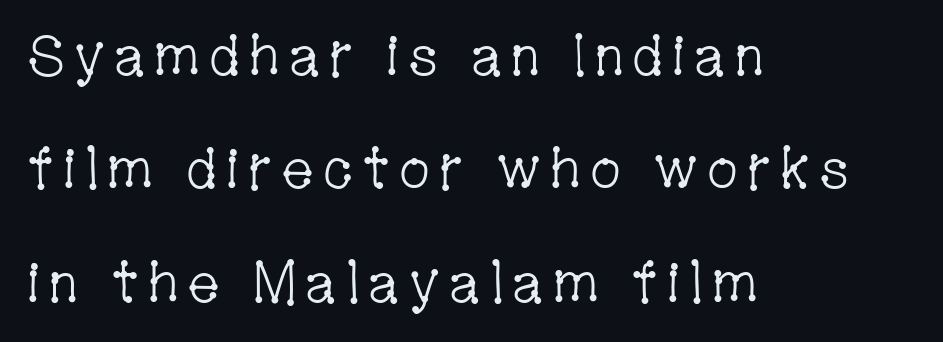
Q: Is the text bold? A: No.
Q: Is the text italic (slanted)? A: No, it is upright.
Q: Is the typeface a serif or a sans-serif typeface? A: Serif.
Q: Is the text underlined? A: No.
Q: How is the paragraph aligned? A: Left-aligned.
Q: Is the spacing between lines tight, normal or loose? A: Loose.
Q: Width (condensed, normal, or wide)? A: Condensed.
Q: Stroke contrast? A: Low.
Q: x-height? A: Medium.
Q: Monospaced? A: No.
